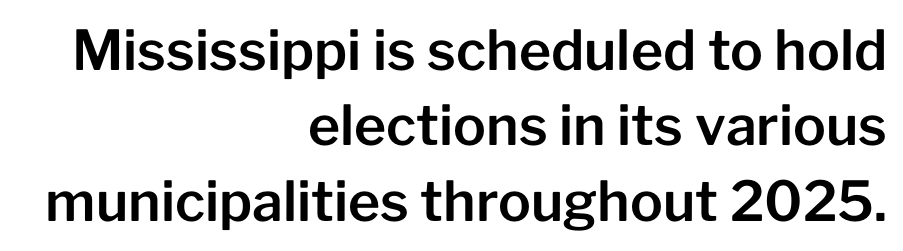
Q: Is the text italic (slanted)? A: No, it is upright.
Q: Is the typeface a serif or a sans-serif typeface? A: Sans-serif.
Q: Is the text underlined? A: No.
Q: How is the paragraph aligned? A: Right-aligned.
Q: Is the spacing between letters normal or unusually wide? A: Normal.
Q: Is the spacing between lines tight, normal or loose? A: Normal.
Q: Width (condensed, normal, or wide)? A: Normal.
Q: Stroke contrast? A: Low.
Q: x-height? A: Medium.
Q: Monospaced? A: No.
